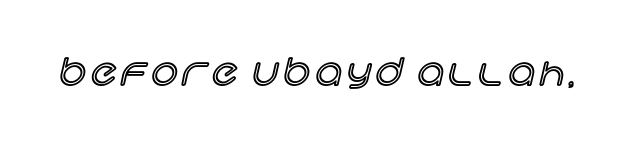
Check under the words: just untouched page. Is this a fixed-width face? No — the glyphs have proportional, varying widths.
